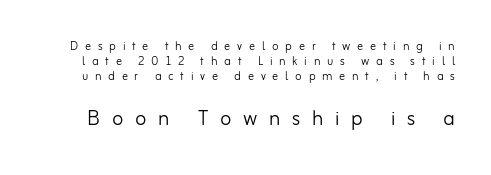
{"italic": "no", "bold": "no", "underline": "no", "line_spacing": "tight", "line_spacing_ratio": 0.99, "letter_spacing": "wide", "letter_spacing_em": 0.45, "larger_block": "second", "size_ratio": 1.73, "glyph_px": 26}
